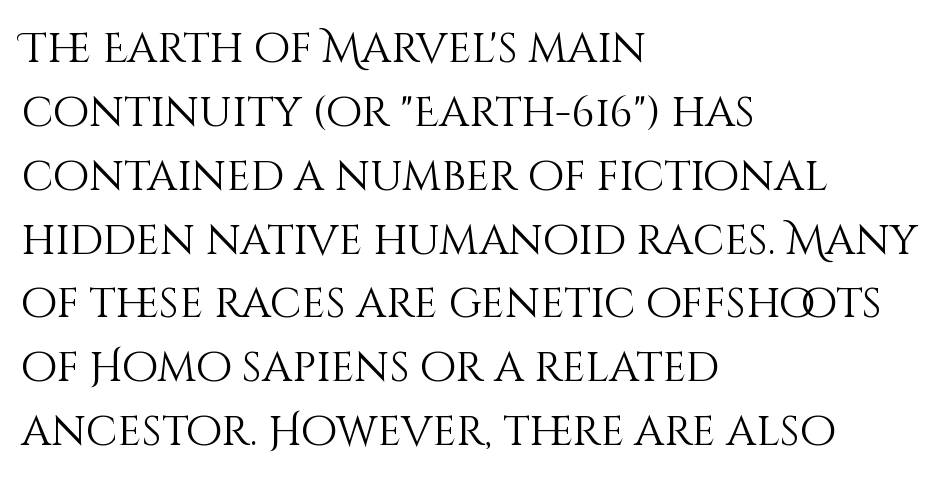
Q: Is the text bold? A: No.
Q: Is the text italic (slanted)? A: No, it is upright.
Q: Is the text underlined? A: No.
Q: How is the paragraph aligned? A: Left-aligned.
Q: Is the spacing between letters normal or unusually wide? A: Normal.
Q: Is the spacing between lines tight, normal or loose? A: Normal.
Q: Width (condensed, normal, or wide)? A: Normal.
Q: Stroke contrast? A: Medium.
Q: x-height? A: Large.
Q: Monospaced? A: No.
